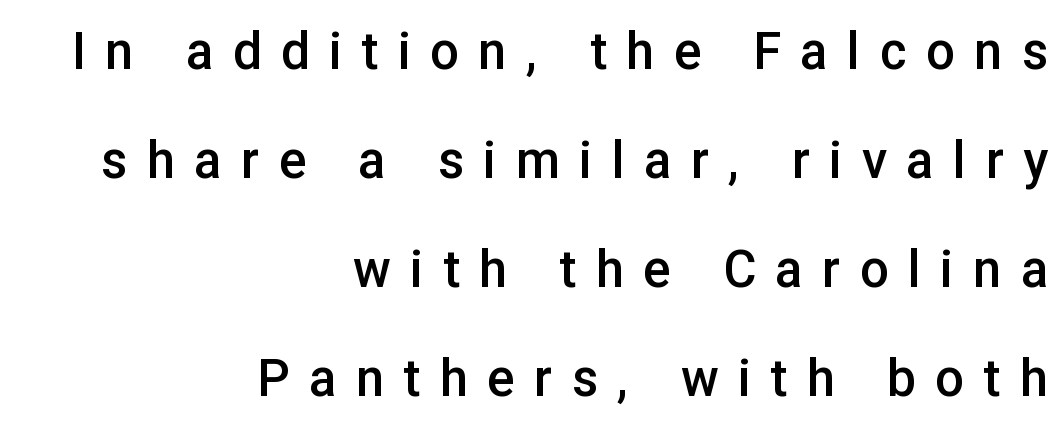
The image shows 51 px semibold sans-serif type, upright; set right-aligned, loose line spacing (2.14x), unusually wide letter spacing (+0.38 em), not underlined; low stroke contrast and a medium x-height.
